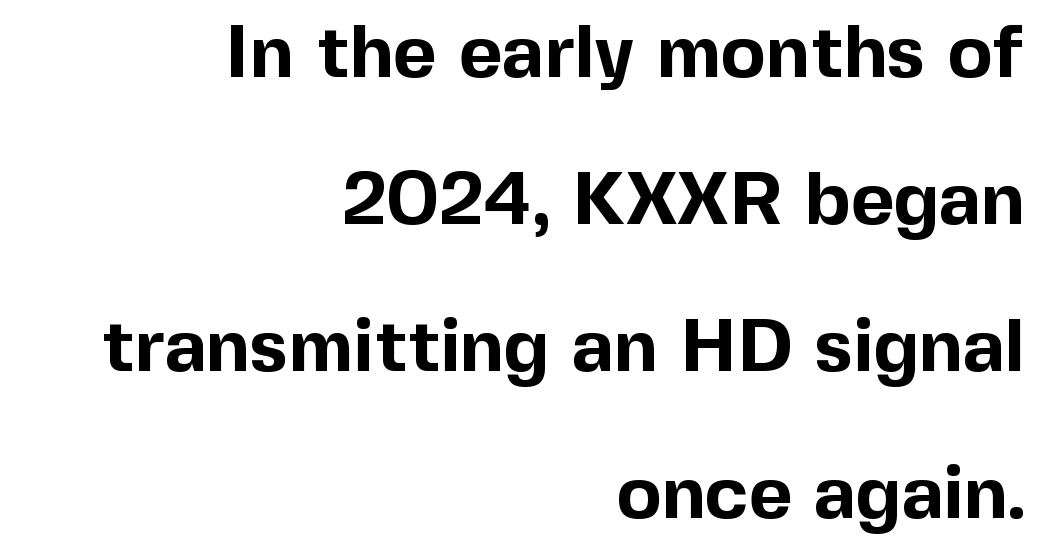
The leading is generous, giving the passage an open texture. The face used here is a sans, in the tradition of grotesques and geometrics. Proportional: the letters do not fall into vertical columns. The paragraph has a hard right edge and a soft left edge.
